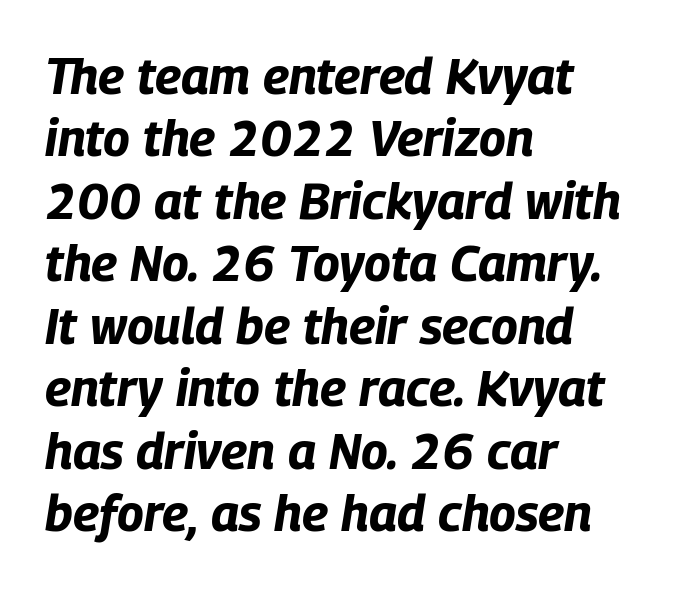
Q: Is the text bold? A: Yes.
Q: Is the text italic (slanted)? A: Yes, it leans right by about 9 degrees.
Q: Is the text underlined? A: No.
Q: How is the paragraph aligned? A: Left-aligned.
Q: Is the spacing between letters normal or unusually wide? A: Normal.
Q: Is the spacing between lines tight, normal or loose? A: Normal.
Q: Width (condensed, normal, or wide)? A: Condensed.
Q: Stroke contrast? A: Low.
Q: x-height? A: Large.
Q: Monospaced? A: No.
